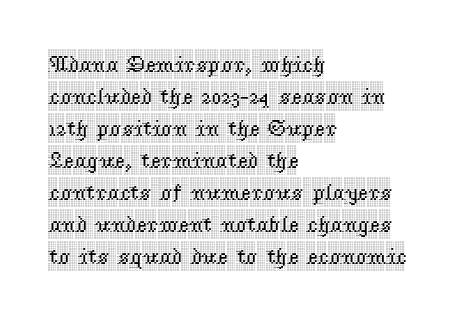
{"italic": "no", "underline": "no", "align": "left", "line_spacing": "normal", "line_spacing_ratio": 1.39, "letter_spacing": "normal", "letter_spacing_em": 0.0, "glyph_px": 23}
